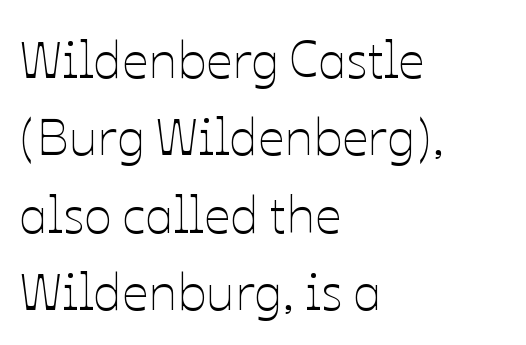
The image shows 52 px thin type, upright; set left-aligned, normal line spacing (1.49x), normal letter spacing, not underlined; low stroke contrast and a medium x-height.
